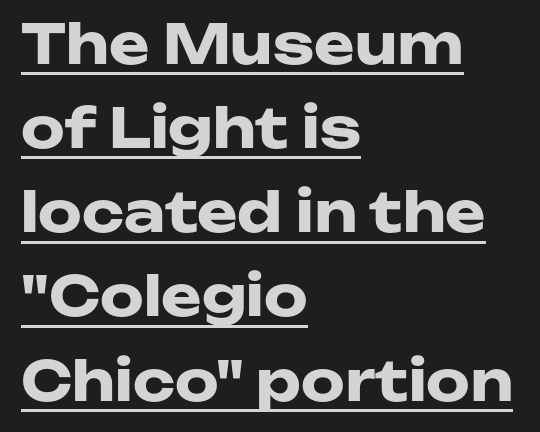
{"serif": "no", "italic": "no", "bold": "yes", "weight": "heavy", "width": "wide", "stroke_contrast": "low", "x_height": "medium", "monospaced": "no", "underline": "yes", "align": "left", "line_spacing": "normal", "line_spacing_ratio": 1.53, "letter_spacing": "normal", "letter_spacing_em": 0.0, "glyph_px": 55}
